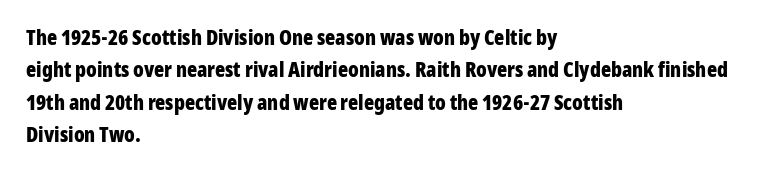
The image shows 21 px bold type, upright; set left-aligned, normal line spacing (1.54x), normal letter spacing, not underlined.
